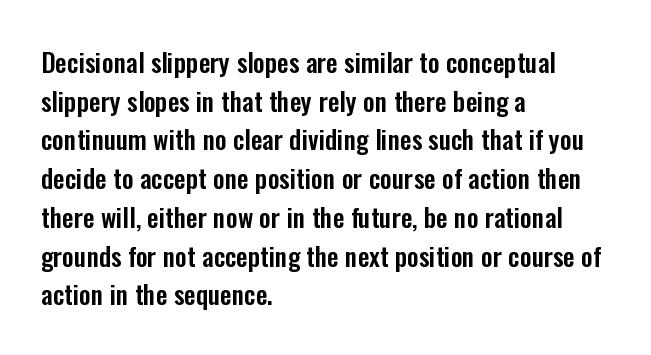
{"italic": "no", "underline": "no", "align": "left", "line_spacing": "normal", "line_spacing_ratio": 1.49, "letter_spacing": "normal", "letter_spacing_em": 0.0, "glyph_px": 26}
